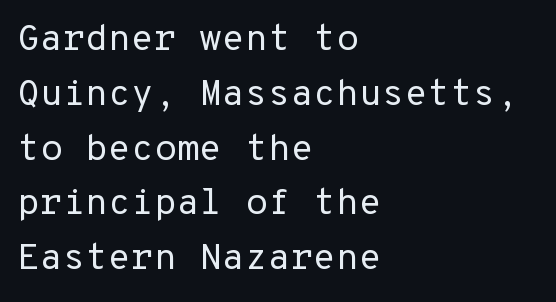
Q: Is the text bold? A: No.
Q: Is the text italic (slanted)? A: No, it is upright.
Q: Is the typeface a serif or a sans-serif typeface? A: Sans-serif.
Q: Is the text underlined? A: No.
Q: How is the paragraph aligned? A: Left-aligned.
Q: Is the spacing between letters normal or unusually wide? A: Normal.
Q: Is the spacing between lines tight, normal or loose? A: Normal.
Q: Width (condensed, normal, or wide)? A: Normal.
Q: Stroke contrast? A: Low.
Q: x-height? A: Medium.
Q: Monospaced? A: Yes.
